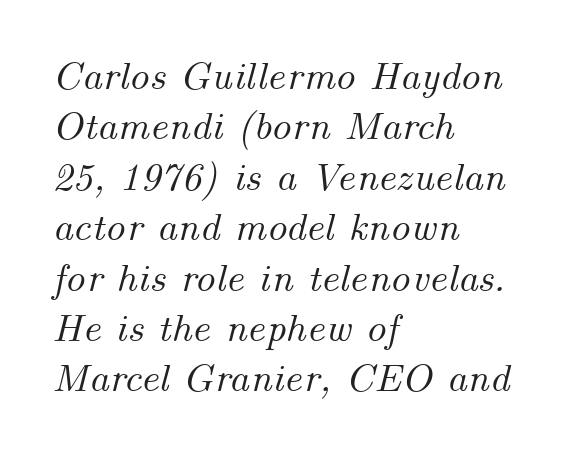
Q: Is the text italic (slanted)? A: Yes, it leans right by about 14 degrees.
Q: Is the text underlined? A: No.
Q: How is the paragraph aligned? A: Left-aligned.
Q: Is the spacing between letters normal or unusually wide? A: Normal.
Q: Is the spacing between lines tight, normal or loose? A: Normal.
Q: Width (condensed, normal, or wide)? A: Normal.
Q: Stroke contrast? A: Medium.
Q: x-height? A: Small.
Q: Monospaced? A: No.
